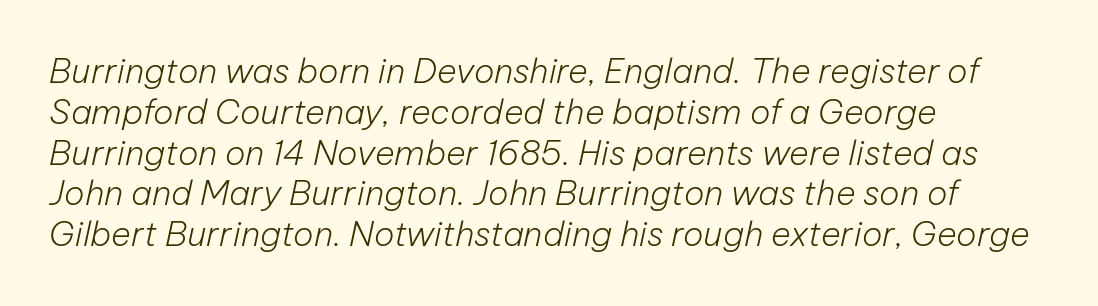
{"italic": "yes", "lean": "right", "slant_degrees": 12, "bold": "no", "weight": "light", "width": "normal", "stroke_contrast": "low", "x_height": "medium", "monospaced": "no", "underline": "no", "align": "left", "line_spacing_ratio": 1.2, "letter_spacing": "normal", "letter_spacing_em": 0.0, "glyph_px": 34}
